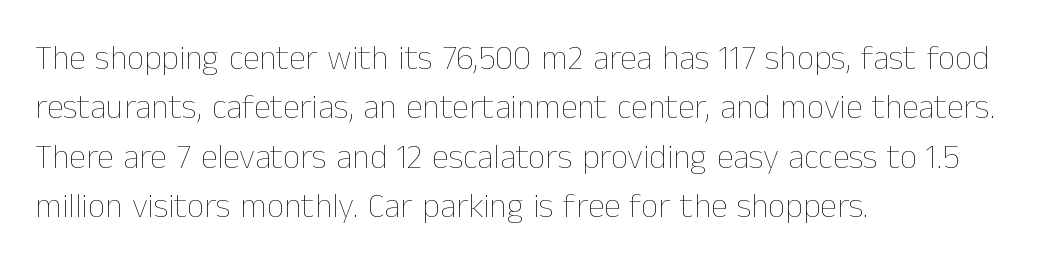
{"italic": "no", "bold": "no", "weight": "thin", "width": "normal", "stroke_contrast": "low", "x_height": "medium", "monospaced": "no", "underline": "no", "align": "left", "line_spacing": "normal", "line_spacing_ratio": 1.45, "letter_spacing": "normal", "letter_spacing_em": 0.0, "glyph_px": 34}
